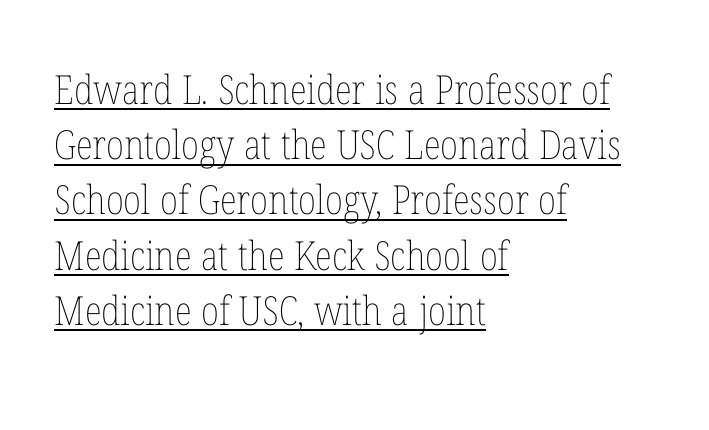
The image shows 40 px thin, condensed type, upright; set left-aligned, normal line spacing (1.38x), normal letter spacing, underlined; low stroke contrast and a medium x-height.
